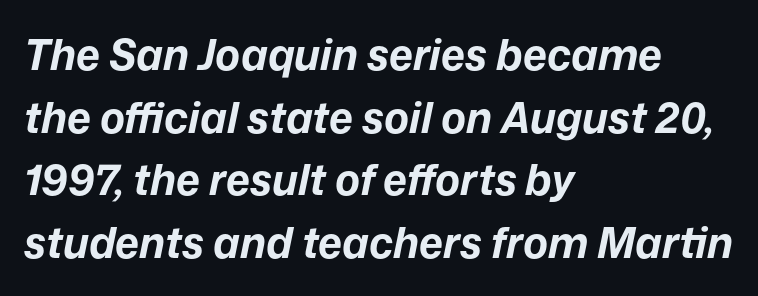
The image shows 42 px bold type, italic (leaning right); set left-aligned, normal line spacing (1.49x), normal letter spacing, not underlined; low stroke contrast and a medium x-height.
